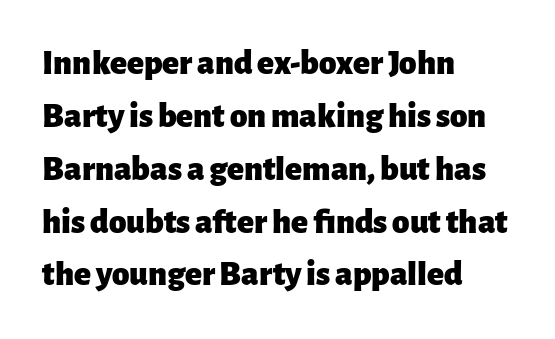
Q: Is the text bold? A: Yes.
Q: Is the text italic (slanted)? A: No, it is upright.
Q: Is the typeface a serif or a sans-serif typeface? A: Sans-serif.
Q: Is the text underlined? A: No.
Q: How is the paragraph aligned? A: Left-aligned.
Q: Is the spacing between letters normal or unusually wide? A: Normal.
Q: Is the spacing between lines tight, normal or loose? A: Normal.
Q: Width (condensed, normal, or wide)? A: Normal.
Q: Stroke contrast? A: Low.
Q: x-height? A: Medium.
Q: Monospaced? A: No.
